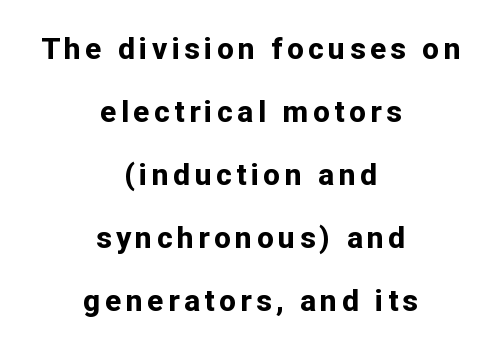
{"serif": "no", "italic": "no", "bold": "yes", "weight": "bold", "width": "normal", "stroke_contrast": "low", "x_height": "medium", "monospaced": "no", "underline": "no", "align": "center", "line_spacing": "loose", "line_spacing_ratio": 2.1, "glyph_px": 30}
